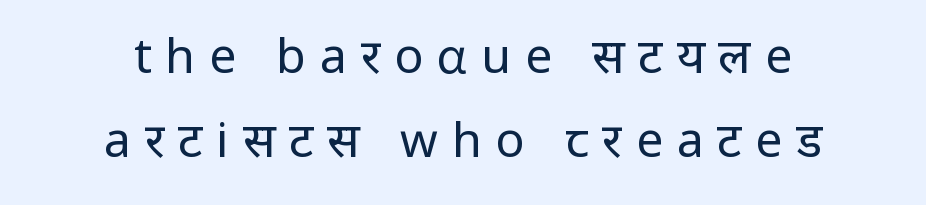
Q: Is the text bold? A: No.
Q: Is the text italic (slanted)? A: No, it is upright.
Q: Is the typeface a serif or a sans-serif typeface? A: Sans-serif.
Q: Is the text underlined? A: No.
Q: How is the paragraph aligned? A: Centered.
Q: Is the spacing between letters normal or unusually wide? A: Unusually wide.
Q: Width (condensed, normal, or wide)? A: Condensed.
Q: Stroke contrast? A: Low.
